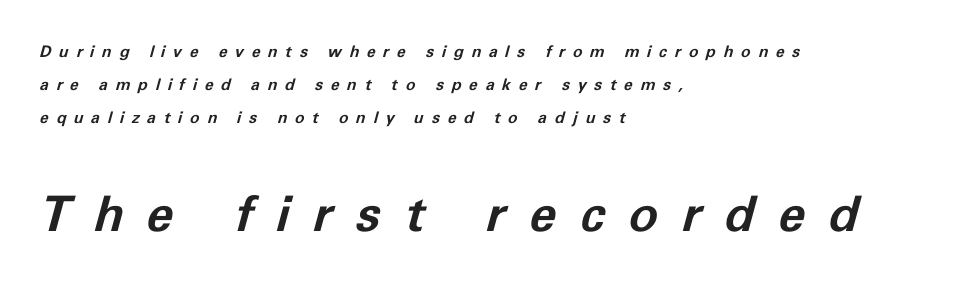
Q: Is the text bold? A: Yes.
Q: Is the text italic (slanted)? A: Yes, it leans right by about 11 degrees.
Q: Is the text underlined? A: No.
Q: How is the paragraph aligned? A: Left-aligned.
Q: Is the spacing between letters normal or unusually wide? A: Unusually wide.
Q: Is the spacing between lines tight, normal or loose? A: Loose.
Q: Which block of text is set in a larger size, the first (top) or the second (bottom)? A: The second (bottom) one.
Q: Width (condensed, normal, or wide)? A: Normal.
Q: Stroke contrast? A: Low.
Q: x-height? A: Medium.
Q: Monospaced? A: No.
